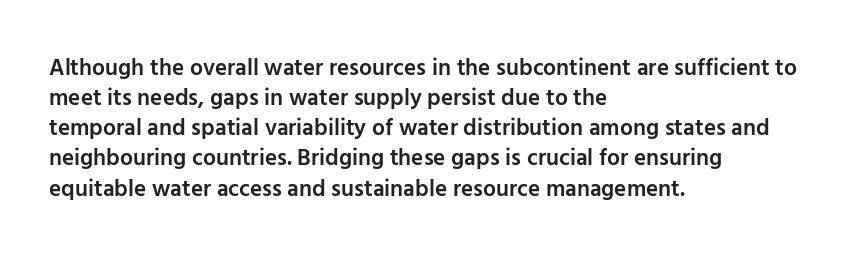
How are the letters spaced? Ordinarily, with no added tracking. Ordinary non-slanted type is in use. Notice the strokes are somewhat thickened but not fully heavy: this is a semibold. Descenders are the only things crossing below the line.
